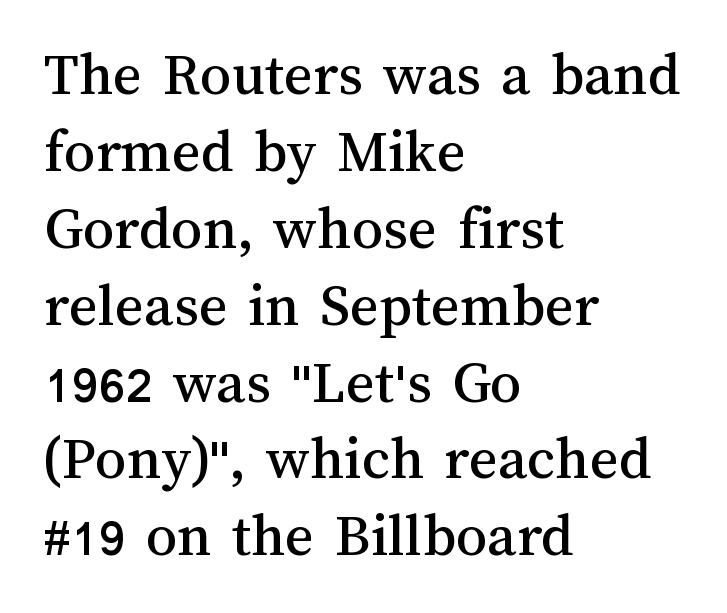
{"italic": "no", "width": "normal", "stroke_contrast": "medium", "x_height": "medium", "monospaced": "no", "underline": "no", "align": "left", "line_spacing_ratio": 1.24, "letter_spacing": "normal", "letter_spacing_em": 0.0, "glyph_px": 62}
